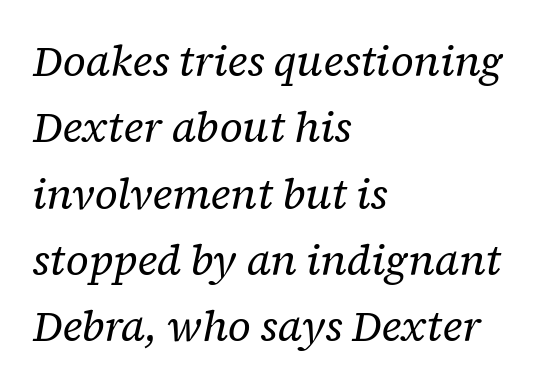
The image shows 42 px regular-weight serif type, italic (leaning right); set left-aligned, normal line spacing (1.58x), normal letter spacing, not underlined; low stroke contrast and a medium x-height.
